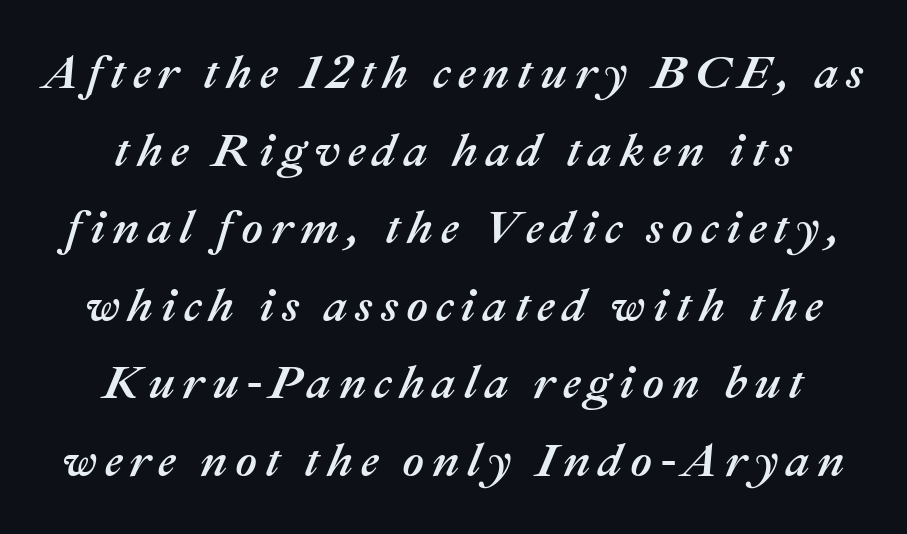
The image shows 47 px text type, italic (leaning right); set normal line spacing (1.65x), not underlined; medium stroke contrast and a medium x-height.
